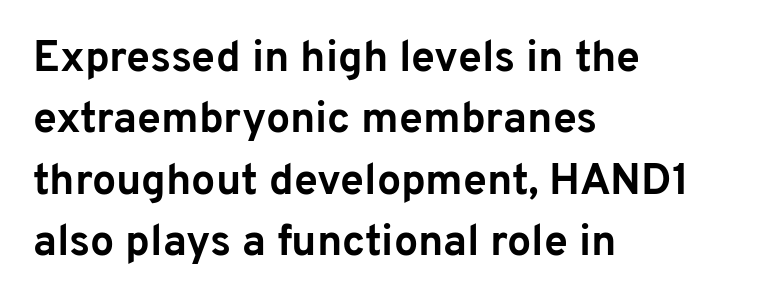
{"serif": "no", "italic": "no", "bold": "yes", "weight": "bold", "width": "normal", "stroke_contrast": "low", "x_height": "medium", "monospaced": "no", "underline": "no", "align": "left", "line_spacing": "normal", "line_spacing_ratio": 1.43, "letter_spacing": "normal", "letter_spacing_em": 0.0, "glyph_px": 43}
